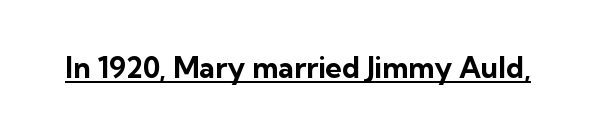
A roman cut, with each character standing at attention. Look at the tracking — it's just the regular setting, nothing added. Note the varied advance widths — an 'i' is clearly narrower than an 'm'. The characters look thick and weighty, a clear bold.
